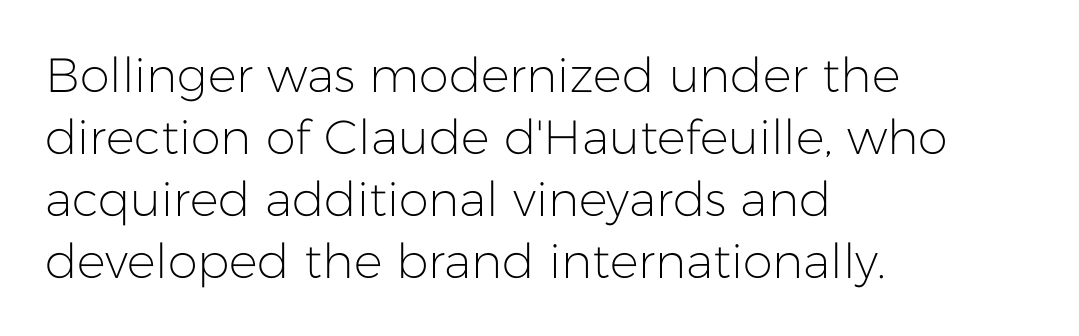
The image shows 48 px light sans-serif type, upright; set left-aligned, normal line spacing (1.29x), normal letter spacing, not underlined; low stroke contrast and a medium x-height.
